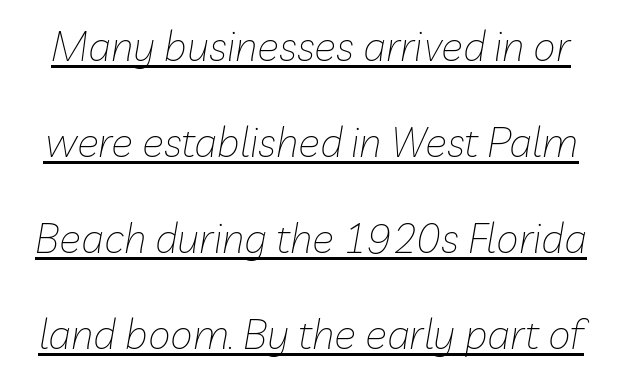
Q: Is the text bold? A: No.
Q: Is the text italic (slanted)? A: Yes, it leans right by about 10 degrees.
Q: Is the text underlined? A: Yes.
Q: Is the spacing between letters normal or unusually wide? A: Normal.
Q: Is the spacing between lines tight, normal or loose? A: Loose.
Q: Width (condensed, normal, or wide)? A: Normal.
Q: Stroke contrast? A: Low.
Q: x-height? A: Medium.
Q: Monospaced? A: No.
